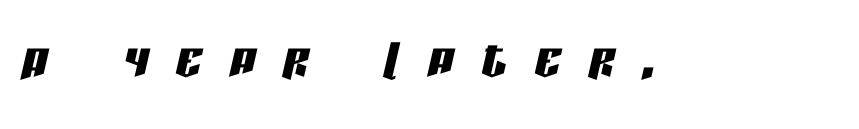
The image shows 63 px condensed type, italic (leaning right); set unusually wide letter spacing (+0.45 em), not underlined; low stroke contrast and a large x-height.
